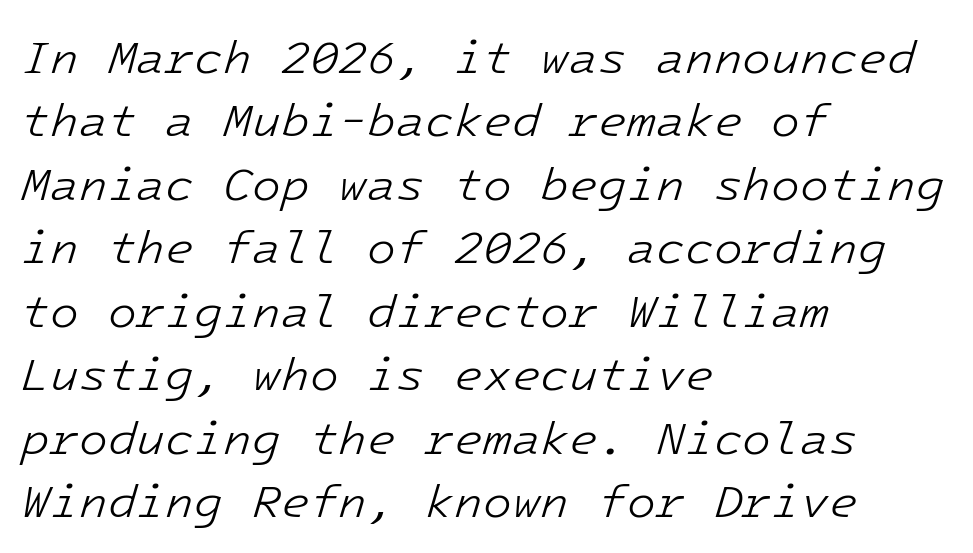
The image shows 47 px light type, italic (leaning right), monospaced; set left-aligned, normal line spacing (1.35x), normal letter spacing, not underlined; low stroke contrast and a medium x-height.
